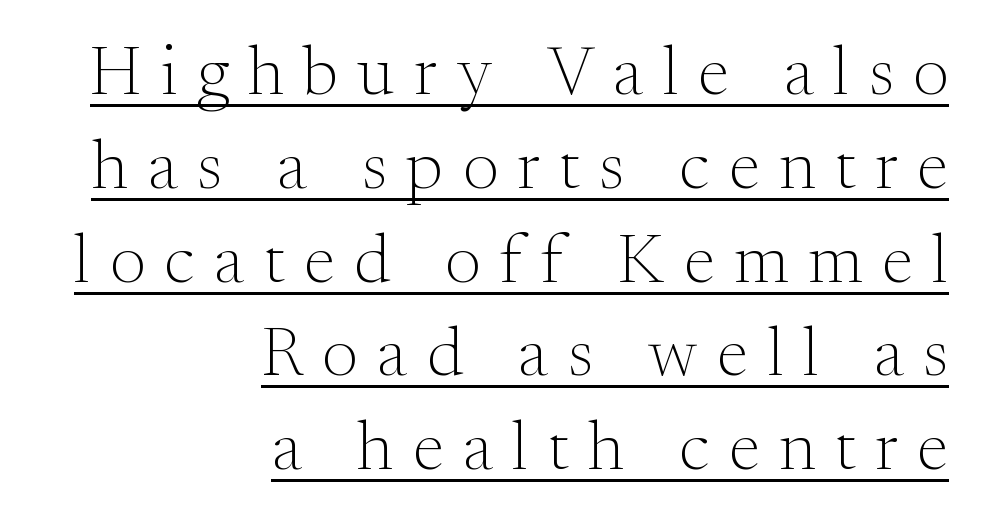
{"serif": "yes", "italic": "no", "bold": "no", "weight": "light", "width": "normal", "stroke_contrast": "medium", "x_height": "small", "monospaced": "no", "underline": "yes", "align": "right", "line_spacing": "normal", "line_spacing_ratio": 1.34, "letter_spacing": "wide", "letter_spacing_em": 0.28, "glyph_px": 70}
